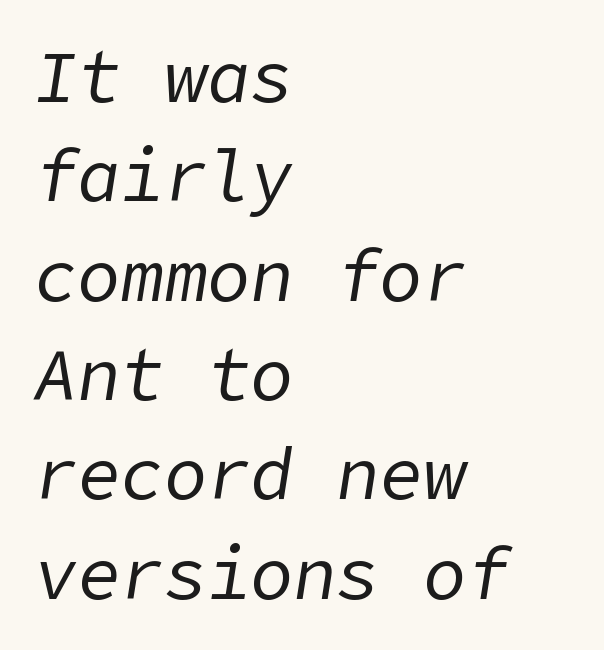
The image shows 72 px regular-weight type, italic (leaning right); set left-aligned, normal line spacing (1.38x), normal letter spacing, not underlined; low stroke contrast and a medium x-height.
